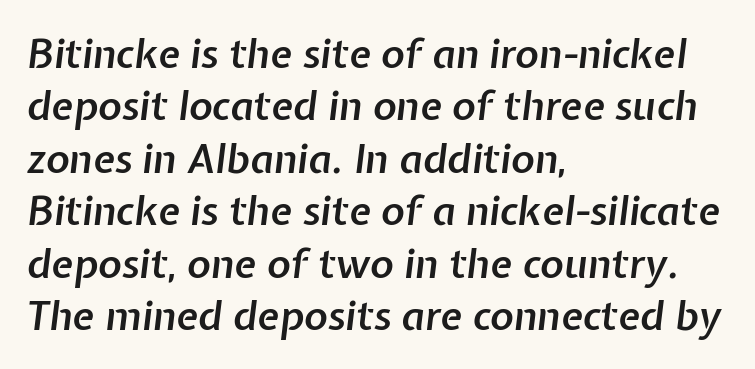
The image shows 40 px semibold type, italic (leaning right); set left-aligned, normal line spacing (1.31x), normal letter spacing, not underlined; low stroke contrast and a medium x-height.
